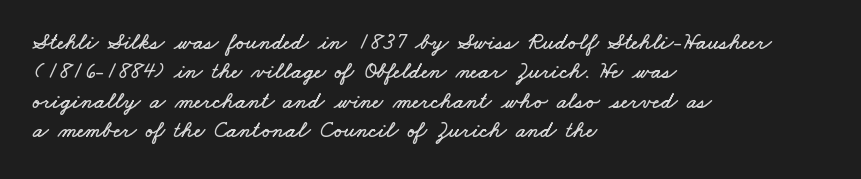
Q: Is the text underlined? A: No.
Q: How is the paragraph aligned? A: Left-aligned.
Q: Is the spacing between letters normal or unusually wide? A: Normal.
Q: Is the spacing between lines tight, normal or loose? A: Normal.
